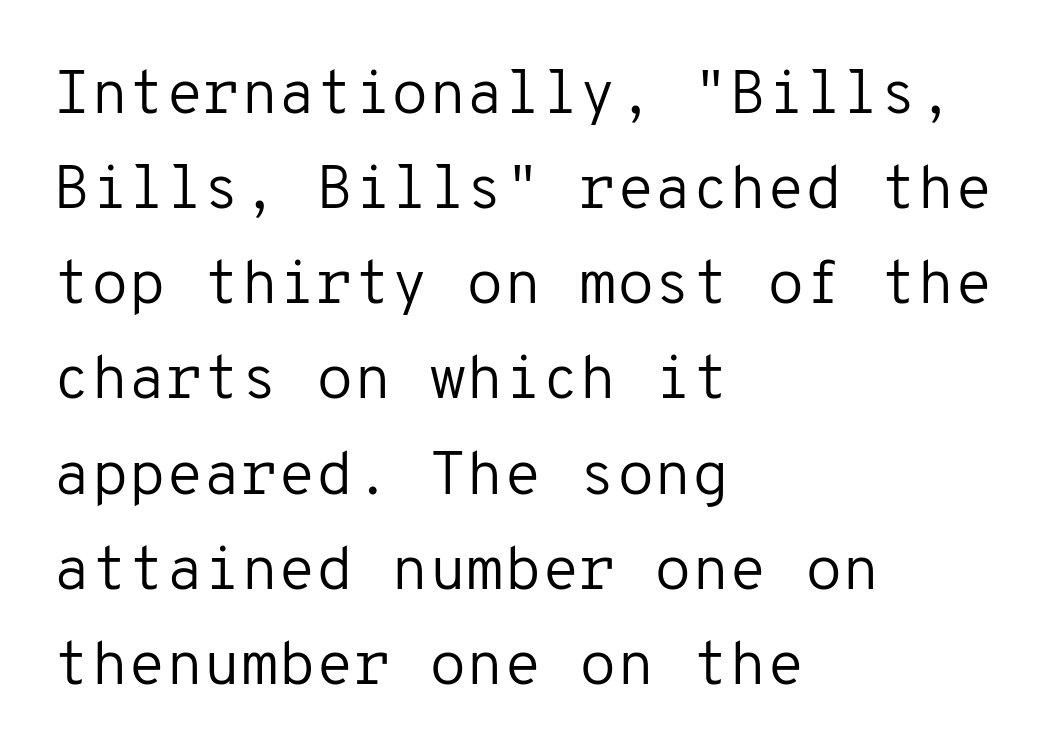
The image shows 61 px regular-weight sans-serif type, upright, monospaced; set left-aligned, normal line spacing (1.56x), normal letter spacing, not underlined; low stroke contrast and a medium x-height.
